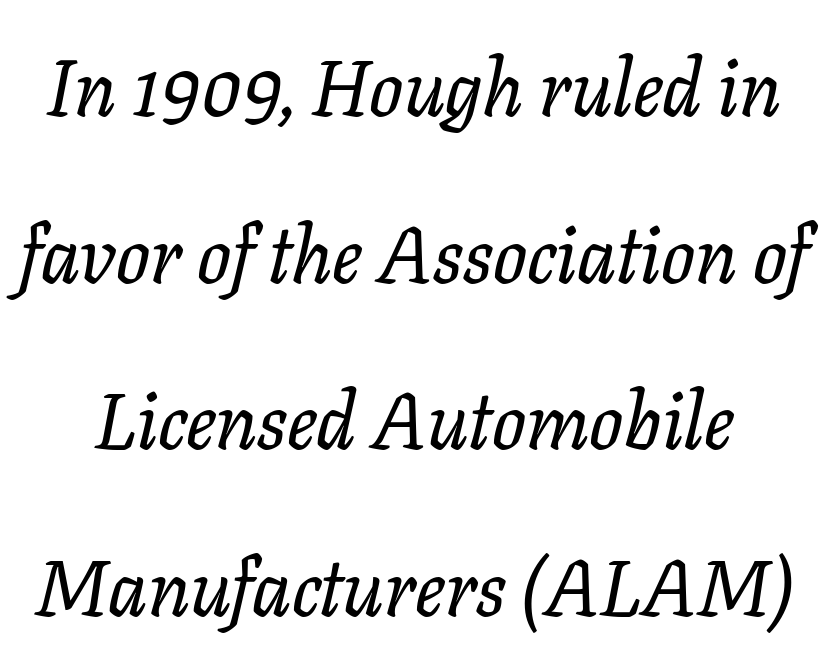
Q: Is the text italic (slanted)? A: Yes, it leans right by about 11 degrees.
Q: Is the typeface a serif or a sans-serif typeface? A: Serif.
Q: Is the text underlined? A: No.
Q: Is the spacing between letters normal or unusually wide? A: Normal.
Q: Is the spacing between lines tight, normal or loose? A: Loose.
Q: Width (condensed, normal, or wide)? A: Normal.
Q: Stroke contrast? A: Low.
Q: x-height? A: Medium.
Q: Monospaced? A: No.
